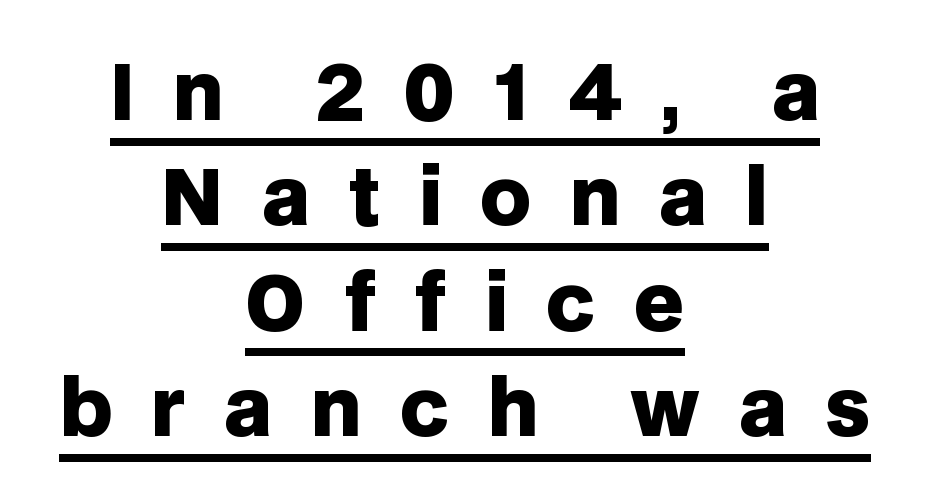
{"serif": "no", "italic": "no", "bold": "yes", "weight": "heavy", "width": "normal", "stroke_contrast": "low", "x_height": "large", "monospaced": "no", "underline": "yes", "align": "center", "line_spacing": "normal", "line_spacing_ratio": 1.35, "letter_spacing": "wide", "letter_spacing_em": 0.49, "glyph_px": 78}
